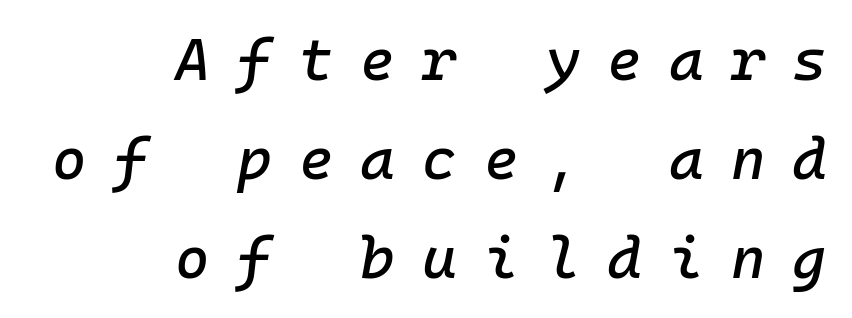
The image shows 59 px text type, italic (leaning right), monospaced; set right-aligned, normal line spacing (1.68x), unusually wide letter spacing (+0.46 em), not underlined; low stroke contrast and a medium x-height.
